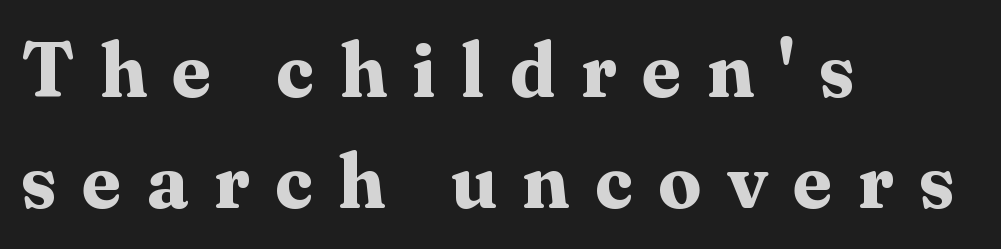
The image shows 77 px bold serif type, upright; set left-aligned, normal line spacing (1.44x), unusually wide letter spacing (+0.33 em), not underlined; medium stroke contrast and a medium x-height.
